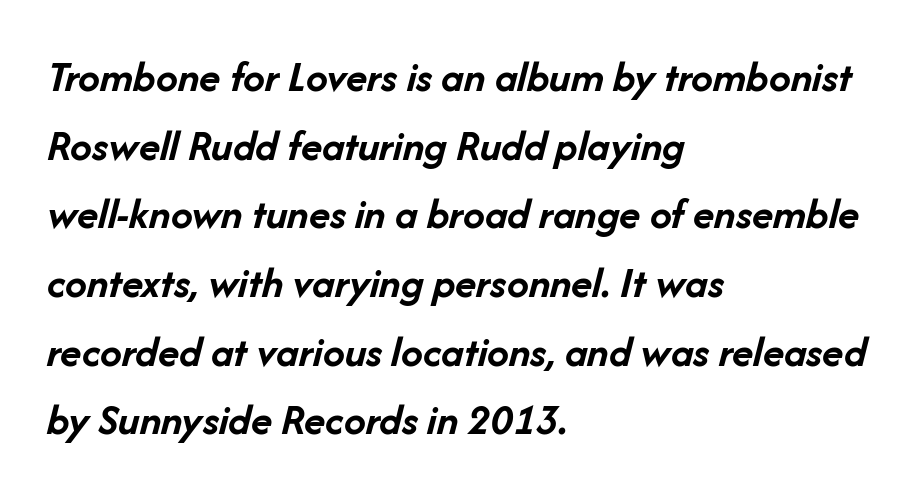
{"italic": "yes", "lean": "right", "slant_degrees": 14, "bold": "yes", "weight": "semibold", "width": "normal", "stroke_contrast": "low", "x_height": "medium", "monospaced": "no", "underline": "no", "align": "left", "line_spacing": "normal", "line_spacing_ratio": 1.56, "letter_spacing": "normal", "letter_spacing_em": 0.0, "glyph_px": 44}
